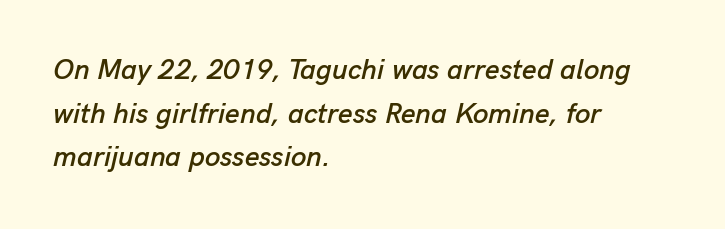
Q: Is the text italic (slanted)? A: Yes, it leans right by about 13 degrees.
Q: Is the text underlined? A: No.
Q: How is the paragraph aligned? A: Left-aligned.
Q: Is the spacing between letters normal or unusually wide? A: Normal.
Q: Is the spacing between lines tight, normal or loose? A: Normal.
Q: Width (condensed, normal, or wide)? A: Normal.
Q: Stroke contrast? A: Low.
Q: x-height? A: Medium.
Q: Monospaced? A: No.
